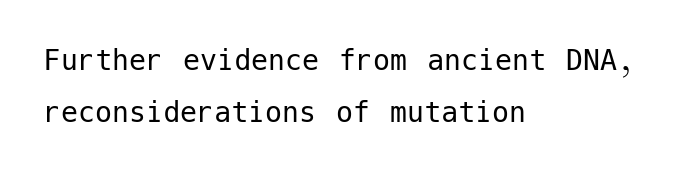
Q: Is the text bold? A: No.
Q: Is the text italic (slanted)? A: No, it is upright.
Q: Is the typeface a serif or a sans-serif typeface? A: Sans-serif.
Q: Is the text underlined? A: No.
Q: How is the paragraph aligned? A: Left-aligned.
Q: Is the spacing between letters normal or unusually wide? A: Normal.
Q: Is the spacing between lines tight, normal or loose? A: Normal.
Q: Width (condensed, normal, or wide)? A: Normal.
Q: Stroke contrast? A: Low.
Q: x-height? A: Medium.
